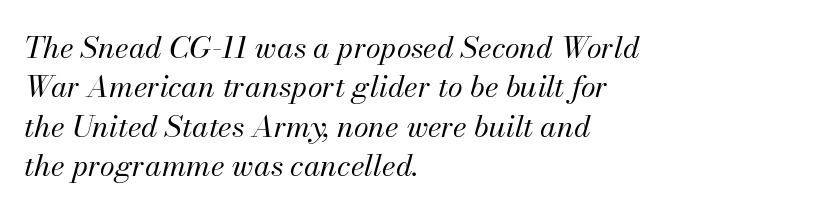
The image shows 30 px regular-weight type, italic (leaning right); set left-aligned, normal line spacing (1.31x), normal letter spacing, not underlined; medium stroke contrast and a small x-height.
